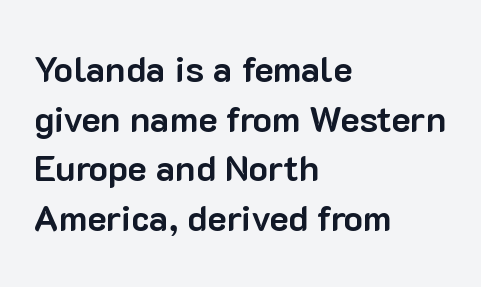
The image shows 36 px bold sans-serif type, upright; set left-aligned, normal line spacing (1.38x), normal letter spacing, not underlined; low stroke contrast and a medium x-height.
